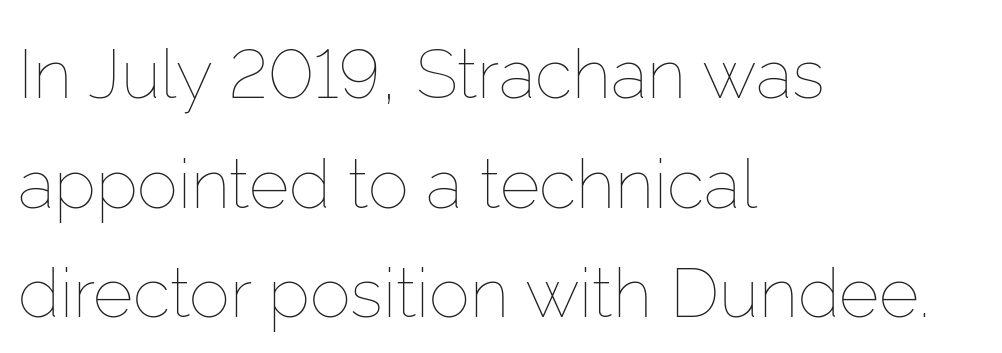
Q: Is the text bold? A: No.
Q: Is the text italic (slanted)? A: No, it is upright.
Q: Is the text underlined? A: No.
Q: How is the paragraph aligned? A: Left-aligned.
Q: Is the spacing between letters normal or unusually wide? A: Normal.
Q: Is the spacing between lines tight, normal or loose? A: Normal.
Q: Width (condensed, normal, or wide)? A: Normal.
Q: Stroke contrast? A: Low.
Q: x-height? A: Medium.
Q: Monospaced? A: No.
